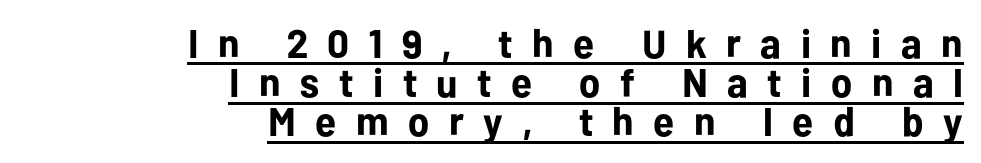
The image shows 40 px bold sans-serif type, upright; set right-aligned, tight line spacing (0.98x), unusually wide letter spacing (+0.49 em), underlined; low stroke contrast and a medium x-height.
